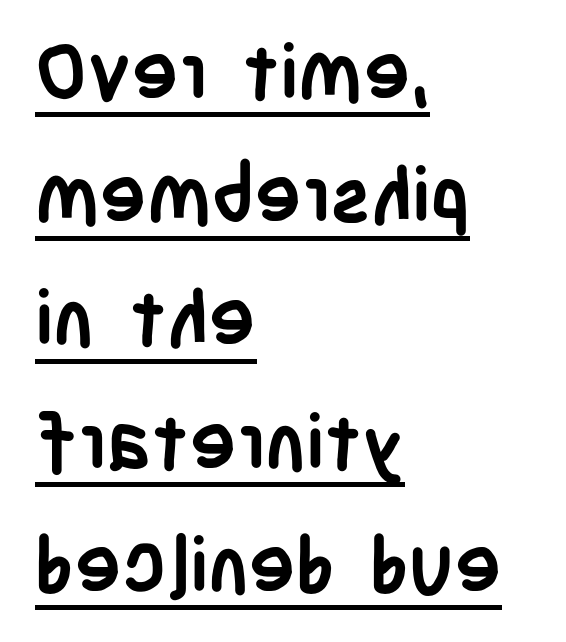
The image shows 78 px semibold, condensed sans-serif type, upright; set left-aligned, normal line spacing (1.58x), normal letter spacing, underlined; low stroke contrast and a large x-height.
